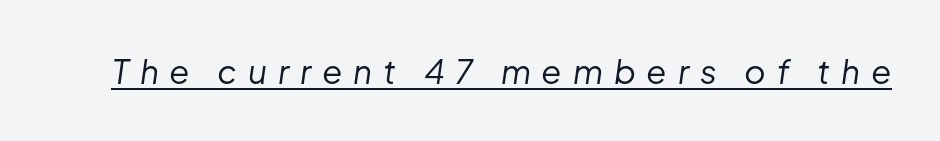
Stroke thickness stays within the range of a standard reading face or lighter. The passage shown has open, widely tracked lettering throughout. Descenders here cross a horizontal rule under the line. This sample has the flowing, uneven cadence of proportional lettering. In terms of posture, this sample is oblique.
